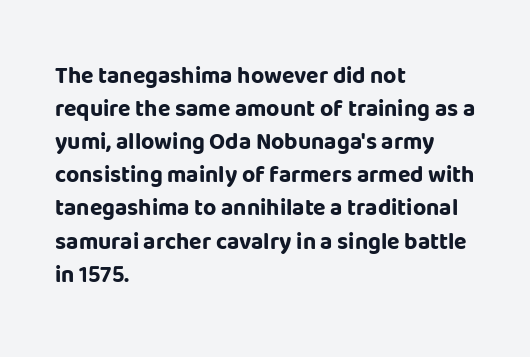
This sample keeps an unexceptional amount of space between lines. Strokes here are thick enough to call this a true bold. A student would call this left alignment; a typographer would say flush left, rag right. You can tell it's not italic because the verticals are truly vertical.
